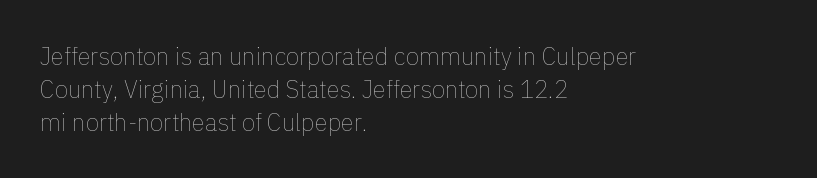
The image shows 24 px text type, upright; set left-aligned, normal line spacing (1.37x), normal letter spacing, not underlined.
